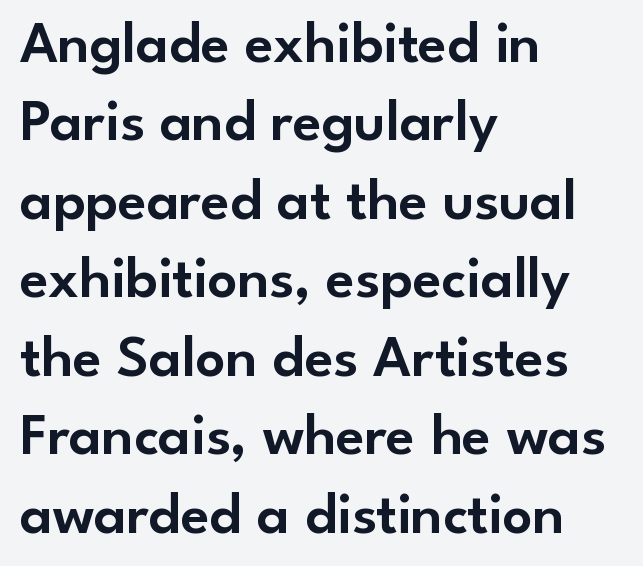
Q: Is the text italic (slanted)? A: No, it is upright.
Q: Is the typeface a serif or a sans-serif typeface? A: Sans-serif.
Q: Is the text underlined? A: No.
Q: How is the paragraph aligned? A: Left-aligned.
Q: Is the spacing between letters normal or unusually wide? A: Normal.
Q: Is the spacing between lines tight, normal or loose? A: Normal.
Q: Width (condensed, normal, or wide)? A: Normal.
Q: Stroke contrast? A: Low.
Q: x-height? A: Small.
Q: Monospaced? A: No.
